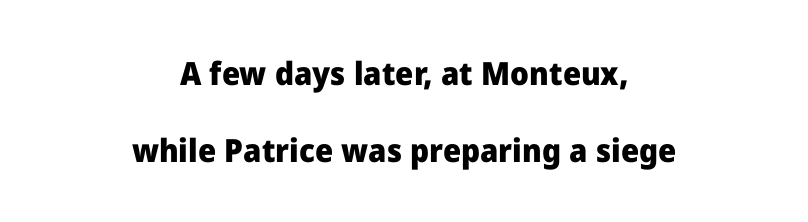
The image shows 32 px heavy sans-serif type, upright; set centered, loose line spacing (2.4x), normal letter spacing, not underlined; low stroke contrast and a medium x-height.
